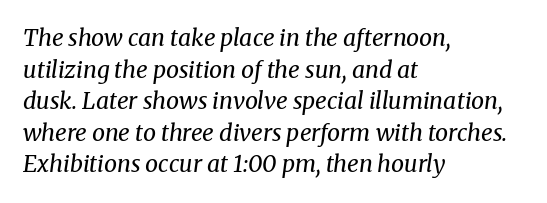
Q: Is the text bold? A: No.
Q: Is the text italic (slanted)? A: Yes, it leans right by about 8 degrees.
Q: Is the text underlined? A: No.
Q: How is the paragraph aligned? A: Left-aligned.
Q: Is the spacing between letters normal or unusually wide? A: Normal.
Q: Is the spacing between lines tight, normal or loose? A: Normal.
